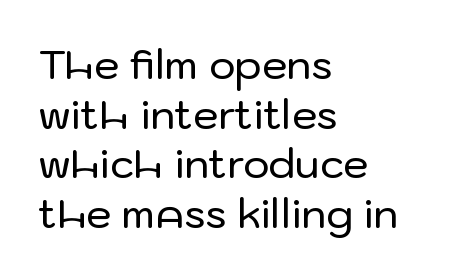
{"serif": "no", "italic": "no", "width": "normal", "stroke_contrast": "low", "x_height": "medium", "monospaced": "no", "underline": "no", "align": "left", "line_spacing_ratio": 1.24, "letter_spacing": "normal", "letter_spacing_em": 0.0, "glyph_px": 40}
